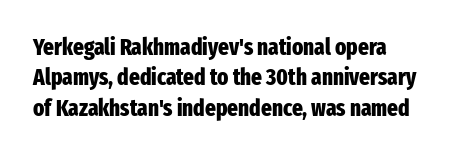
The image shows 23 px bold type, upright; set normal line spacing (1.32x), normal letter spacing, not underlined.
